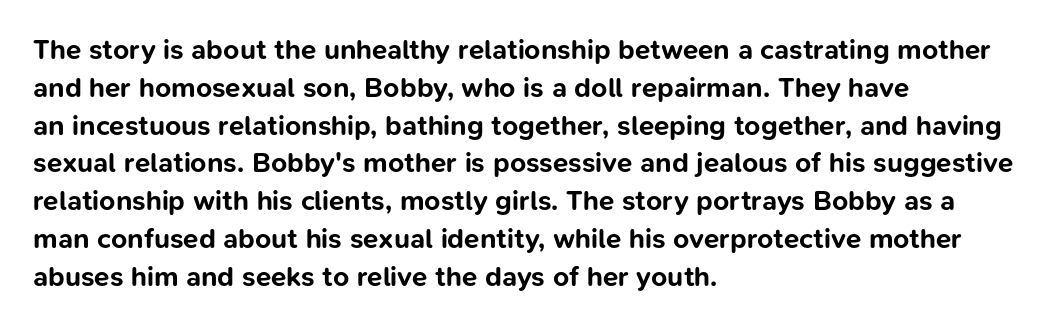
Q: Is the text bold? A: Yes.
Q: Is the text italic (slanted)? A: No, it is upright.
Q: Is the typeface a serif or a sans-serif typeface? A: Sans-serif.
Q: Is the text underlined? A: No.
Q: How is the paragraph aligned? A: Left-aligned.
Q: Is the spacing between letters normal or unusually wide? A: Normal.
Q: Is the spacing between lines tight, normal or loose? A: Normal.
Q: Width (condensed, normal, or wide)? A: Normal.
Q: Stroke contrast? A: Low.
Q: x-height? A: Medium.
Q: Monospaced? A: No.
